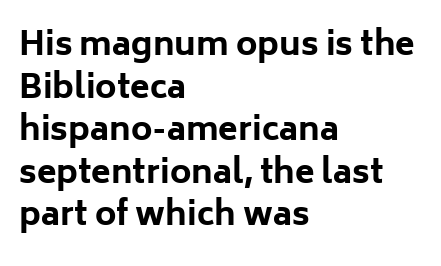
The image shows 32 px bold sans-serif type, upright; set left-aligned, normal line spacing (1.33x), normal letter spacing, not underlined; low stroke contrast and a medium x-height.
